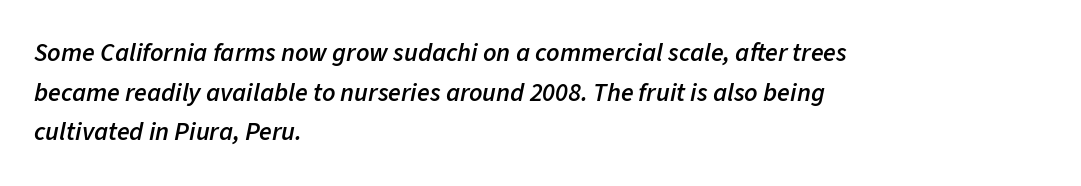
Q: Is the text bold? A: Semi-bold.
Q: Is the text italic (slanted)? A: Yes, it leans right by about 11 degrees.
Q: Is the text underlined? A: No.
Q: How is the paragraph aligned? A: Left-aligned.
Q: Is the spacing between letters normal or unusually wide? A: Normal.
Q: Is the spacing between lines tight, normal or loose? A: Normal.
